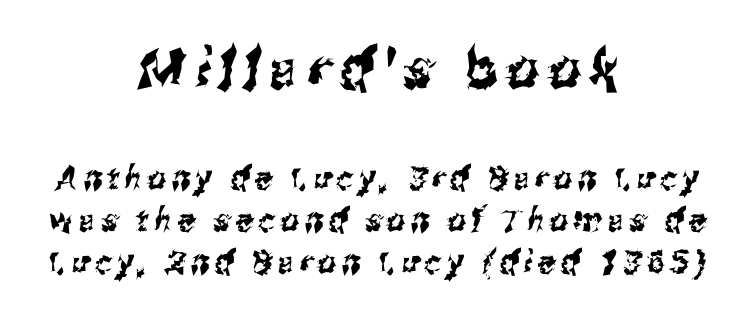
Horizontal bands of white between lines are of average thickness. The typeface chosen for these lines omits serifs. The passage shown is typed in a proportional face where columns would drift. Reading top to bottom, the characters get smaller at the block break. Is the block centered? Yes — each line is placed symmetrically about the middle. Check the space under the baseline: it is left empty.
